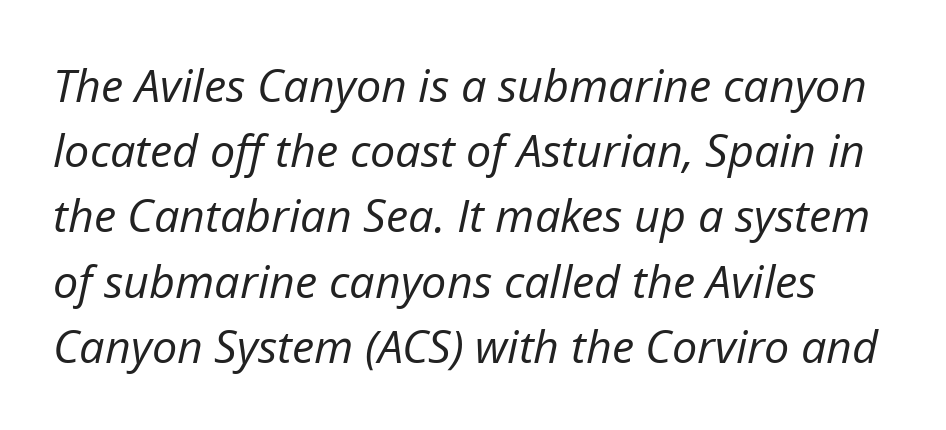
The image shows 45 px regular-weight type, italic (leaning right); set normal line spacing (1.45x), normal letter spacing, not underlined; low stroke contrast and a medium x-height.
